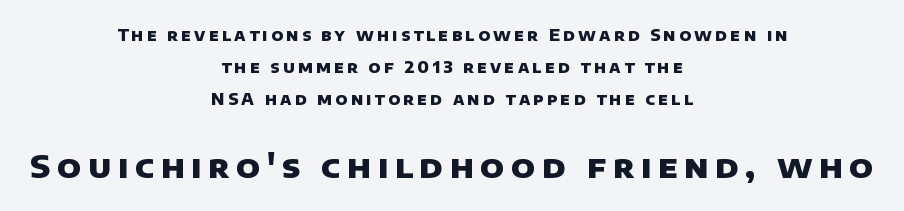
This rendering employs a face without finishing strokes, i.e., a sans-serif. Leftover space on each line is divided equally before and after the words. Visually, the bottom section dominates because its glyphs are scaled up. These lines are rendered in a variable-pitch font. You could only call the tracking loose — the letters float apart.
